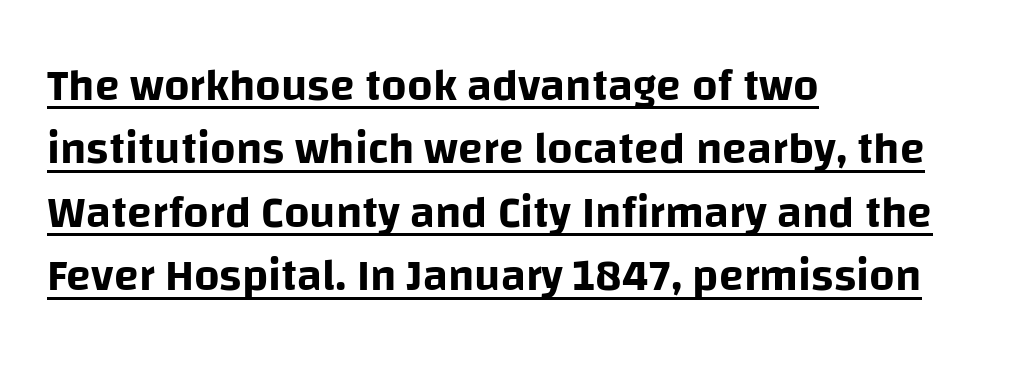
{"serif": "no", "italic": "no", "width": "normal", "stroke_contrast": "low", "x_height": "large", "monospaced": "no", "underline": "yes", "align": "left", "line_spacing": "normal", "line_spacing_ratio": 1.41, "letter_spacing": "normal", "letter_spacing_em": 0.0, "glyph_px": 45}
